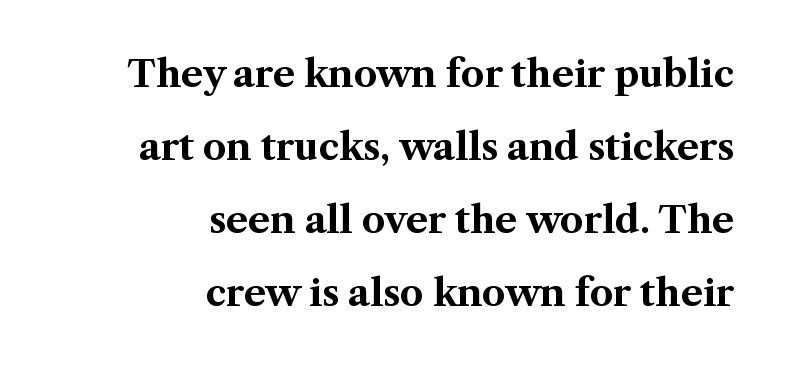
{"serif": "yes", "italic": "no", "bold": "yes", "weight": "bold", "width": "normal", "stroke_contrast": "medium", "x_height": "medium", "monospaced": "no", "underline": "no", "align": "right", "line_spacing": "loose", "line_spacing_ratio": 1.97, "letter_spacing": "normal", "letter_spacing_em": 0.0, "glyph_px": 37}
